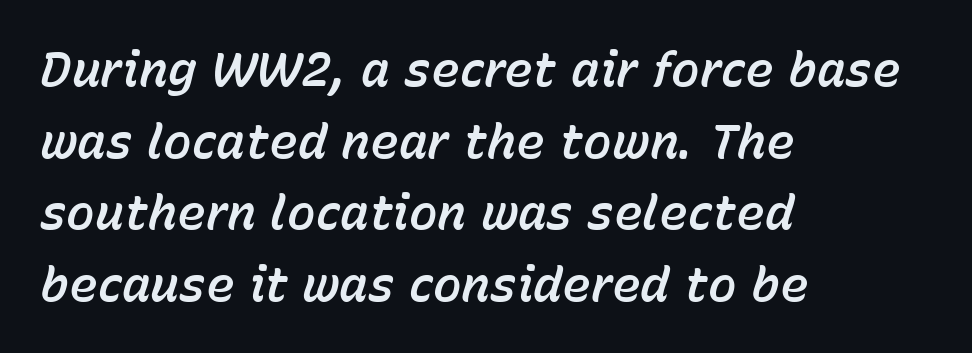
The image shows 48 px text type, italic (leaning right); set left-aligned, normal line spacing (1.49x), normal letter spacing, not underlined; low stroke contrast and a medium x-height.
